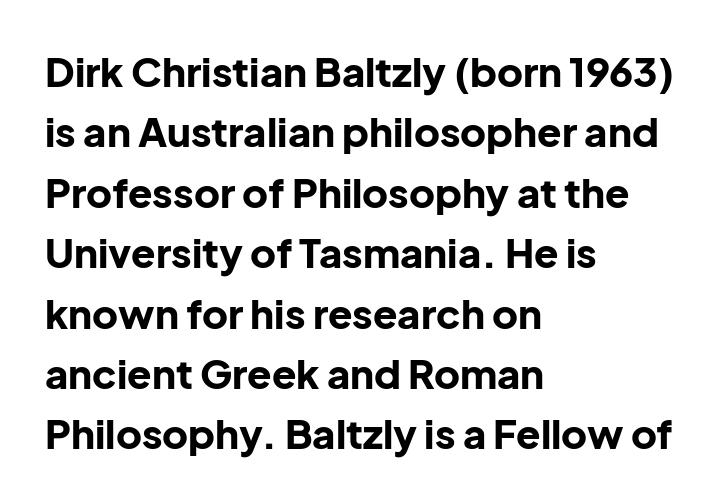
The rendering keeps characters at their native spacing. Thick stems and heavy bowls — unmistakably bold. The rag falls on the right side of this text block. Character widths vary here, with narrow letters taking less room than wide ones.
